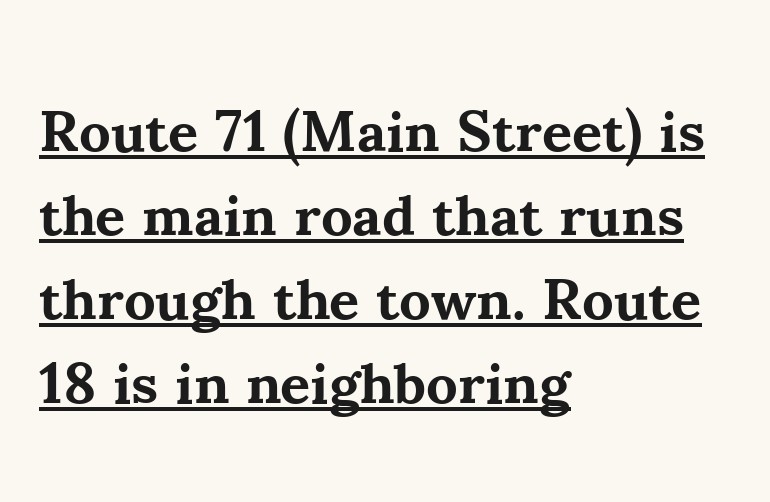
{"serif": "yes", "italic": "no", "bold": "yes", "weight": "bold", "width": "normal", "stroke_contrast": "medium", "x_height": "small", "monospaced": "no", "underline": "yes", "align": "left", "line_spacing": "normal", "line_spacing_ratio": 1.45, "letter_spacing": "normal", "letter_spacing_em": 0.0, "glyph_px": 58}
